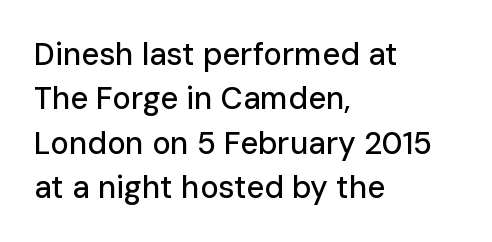
The image shows 31 px sans-serif type, upright; set left-aligned, normal line spacing (1.43x), normal letter spacing, not underlined; low stroke contrast and a medium x-height.
